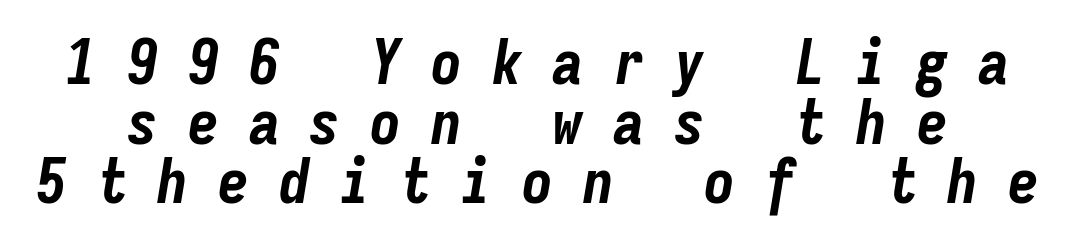
Rows of type sit shoulder to shoulder in the vertical direction. Does the weight exceed regular? Yes, all the way to bold. The letters are spread apart with noticeably loose tracking. Does the lettering tilt? It does — this is italic.
